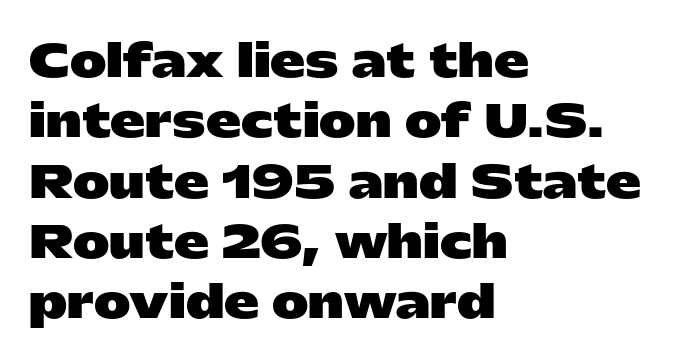
The image shows 44 px heavy, wide sans-serif type, upright; set left-aligned, normal line spacing (1.37x), normal letter spacing, not underlined; low stroke contrast and a medium x-height.
